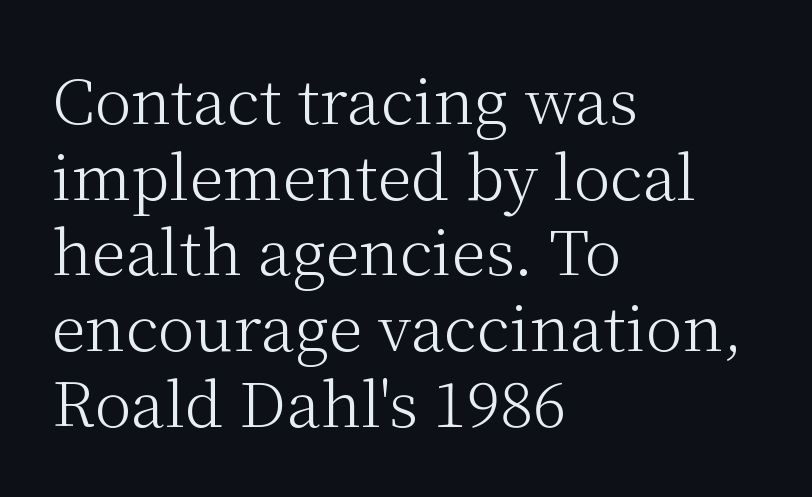
Looks like regular typesetting: each glyph gets only the width it needs. This sample uses a serif face. This rendering leaves character spacing at its baseline value. A student would call this left alignment; a typographer would say flush left, rag right. This is the regular roman posture of the typeface.
